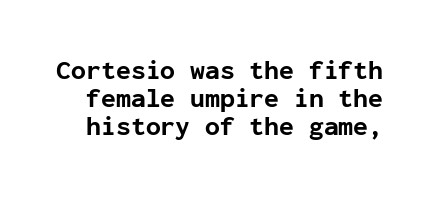
The image shows 27 px bold type, upright; set tight line spacing (1.04x), normal letter spacing, not underlined.
